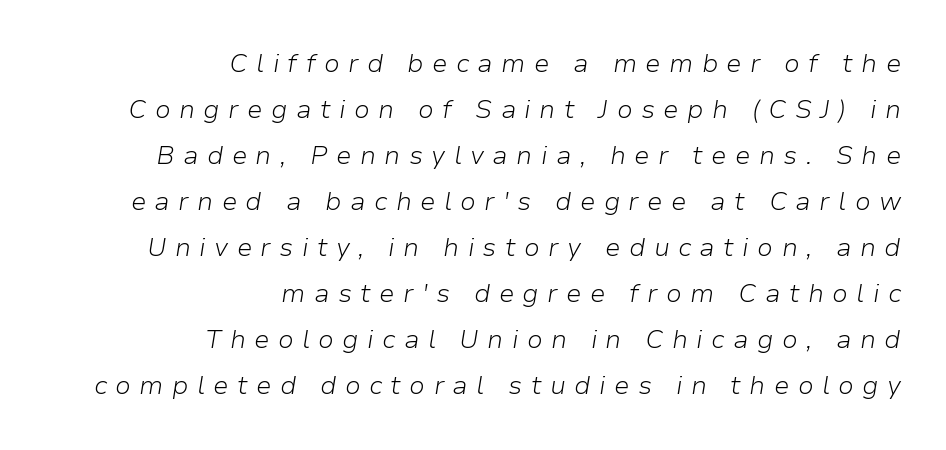
{"italic": "yes", "lean": "right", "slant_degrees": 9, "bold": "no", "underline": "no", "align": "right", "line_spacing_ratio": 1.77, "letter_spacing": "wide", "letter_spacing_em": 0.32, "glyph_px": 26}
